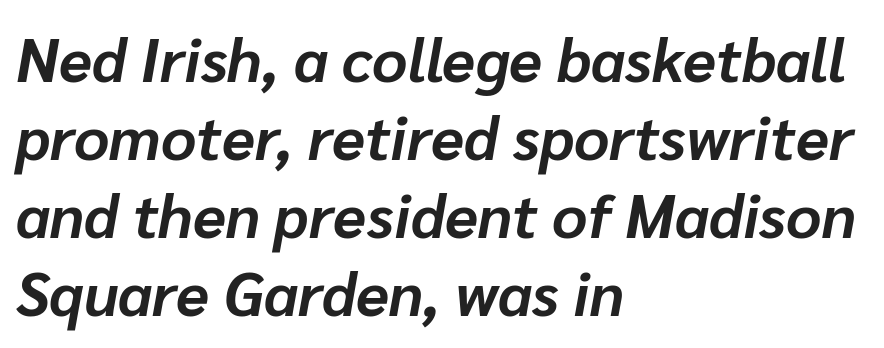
Yep, that's italic — everything's leaning. Horizontal bands of white between lines are of average thickness. Short and long lines alike share a common starting point at left. Just letters on the line, the space beneath them empty.
